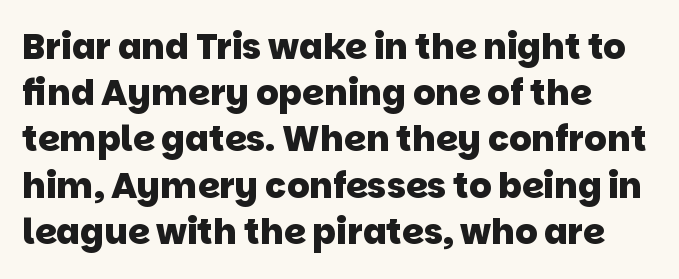
Q: Is the text bold? A: Yes.
Q: Is the typeface a serif or a sans-serif typeface? A: Sans-serif.
Q: Is the text underlined? A: No.
Q: How is the paragraph aligned? A: Left-aligned.
Q: Is the spacing between letters normal or unusually wide? A: Normal.
Q: Is the spacing between lines tight, normal or loose? A: Normal.
Q: Width (condensed, normal, or wide)? A: Normal.
Q: Stroke contrast? A: Low.
Q: x-height? A: Large.
Q: Monospaced? A: No.
